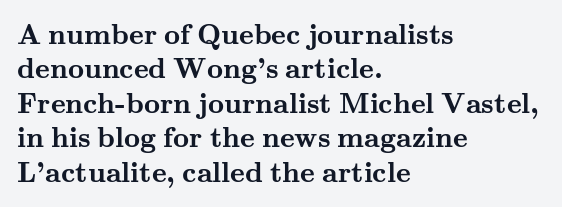
{"serif": "yes", "italic": "no", "bold": "yes", "weight": "semibold", "width": "wide", "stroke_contrast": "medium", "x_height": "small", "monospaced": "no", "underline": "no", "align": "left", "line_spacing_ratio": 1.23, "letter_spacing": "normal", "letter_spacing_em": 0.0, "glyph_px": 28}
